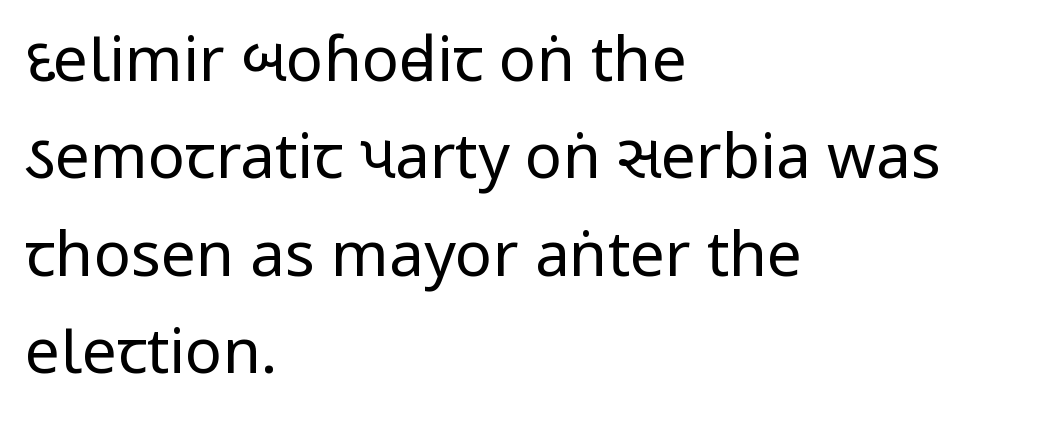
The image shows 62 px regular-weight, condensed sans-serif type, upright; set left-aligned, normal line spacing (1.57x), normal letter spacing, not underlined; low stroke contrast and a large x-height.
